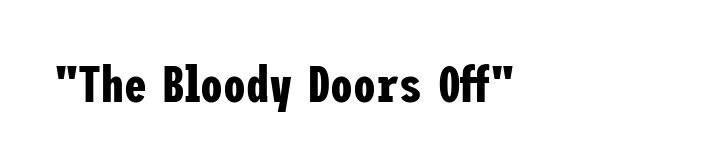
Q: Is the text bold? A: Yes.
Q: Is the text italic (slanted)? A: No, it is upright.
Q: Is the typeface a serif or a sans-serif typeface? A: Sans-serif.
Q: Is the text underlined? A: No.
Q: How is the paragraph aligned? A: Left-aligned.
Q: Is the spacing between letters normal or unusually wide? A: Normal.
Q: Width (condensed, normal, or wide)? A: Condensed.
Q: Stroke contrast? A: Low.
Q: x-height? A: Medium.
